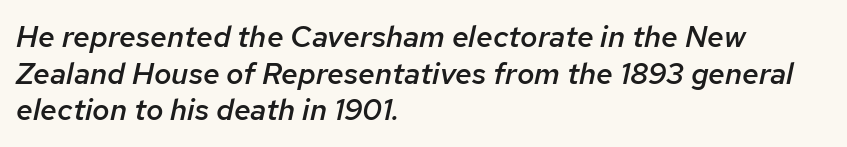
{"italic": "yes", "lean": "right", "slant_degrees": 12, "bold": "semi", "weight": "semibold", "width": "normal", "stroke_contrast": "low", "x_height": "medium", "monospaced": "no", "underline": "no", "align": "left", "line_spacing_ratio": 1.22, "letter_spacing": "normal", "letter_spacing_em": 0.0, "glyph_px": 30}
